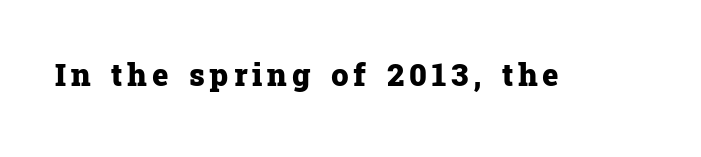
The image shows 31 px heavy serif type, upright; set not underlined; low stroke contrast and a medium x-height.
